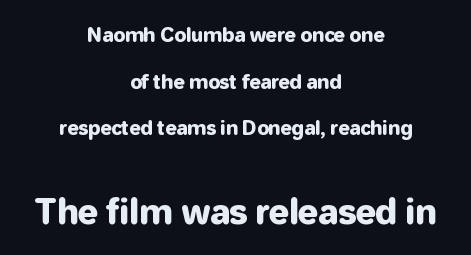
The passage shown is not underscored anywhere. The rendering uses natural spacing where letterforms have individual widths. Widely set lines give the paragraph a tall, airy silhouette. Nope, no serifs anywhere on these letters. Unlike italic type, these characters show no tilt at all.
